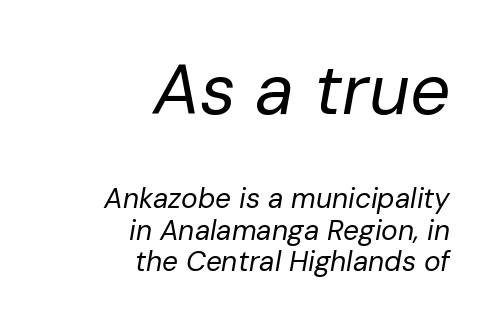
The image shows 71 px regular-weight type, italic (leaning right); set right-aligned, tight line spacing (1.13x), normal letter spacing, not underlined; the first (top) block is 2.54x larger; low stroke contrast and a medium x-height.
